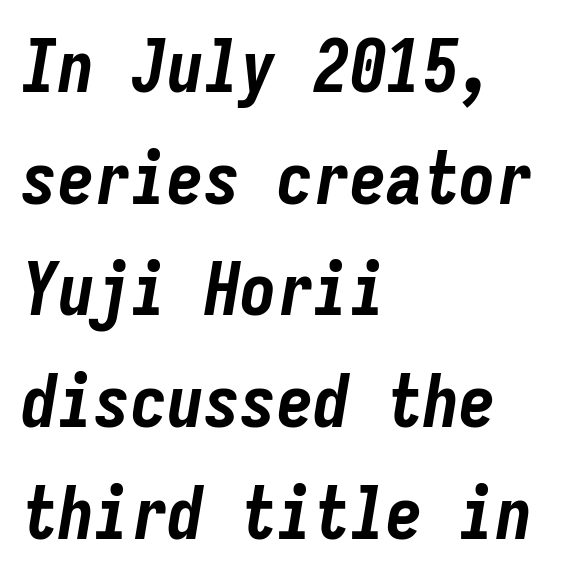
{"italic": "yes", "lean": "right", "slant_degrees": 9, "bold": "yes", "weight": "bold", "width": "condensed", "stroke_contrast": "low", "x_height": "medium", "monospaced": "yes", "underline": "no", "align": "left", "line_spacing": "normal", "line_spacing_ratio": 1.53, "letter_spacing": "normal", "letter_spacing_em": 0.0, "glyph_px": 73}
